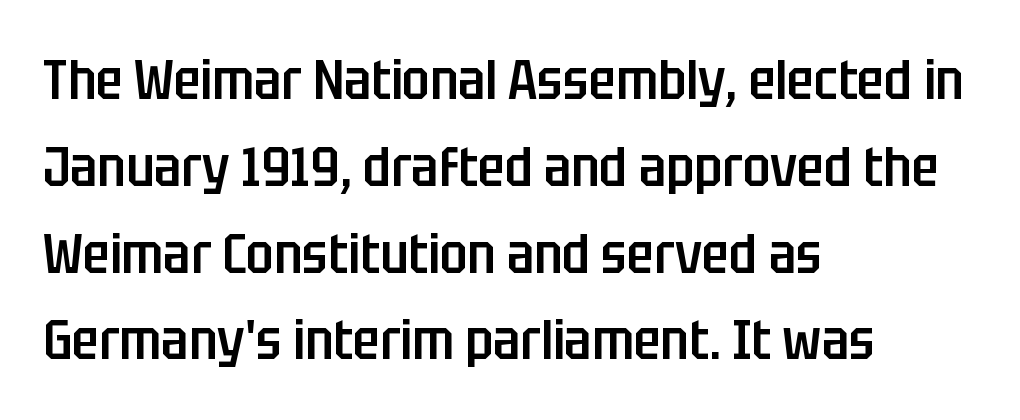
{"serif": "no", "italic": "no", "bold": "semi", "weight": "semibold", "width": "condensed", "stroke_contrast": "low", "x_height": "large", "monospaced": "no", "underline": "no", "align": "left", "line_spacing": "normal", "line_spacing_ratio": 1.55, "letter_spacing": "normal", "letter_spacing_em": 0.0, "glyph_px": 56}
